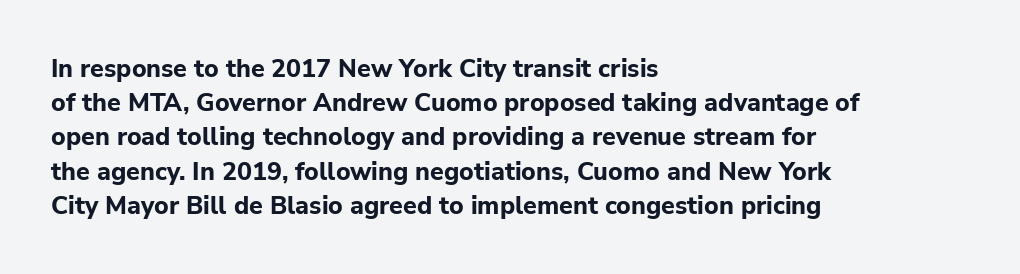
{"italic": "no", "bold": "yes", "underline": "no", "align": "left", "line_spacing": "normal", "line_spacing_ratio": 1.37, "letter_spacing": "normal", "letter_spacing_em": 0.0, "glyph_px": 25}
